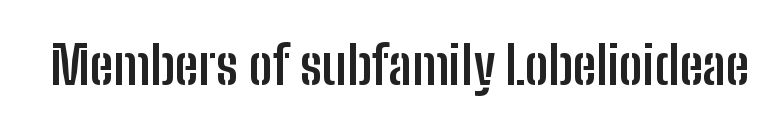
The letters carry no serifs — their stems end cleanly without finishing strokes. Honestly, there is no underline to notice here at all. This rendering leaves character spacing at its baseline value. This is heavy type, rendered in bold. Ordinary non-slanted type is in use.
